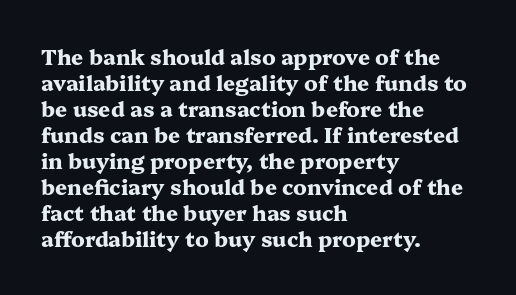
The image shows 21 px bold type, upright; set left-aligned, line spacing 1.24x, normal letter spacing, not underlined.
